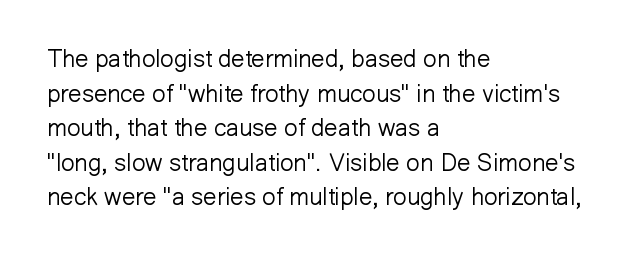
The image shows 24 px text type, upright; set left-aligned, normal line spacing (1.44x), normal letter spacing, not underlined.
